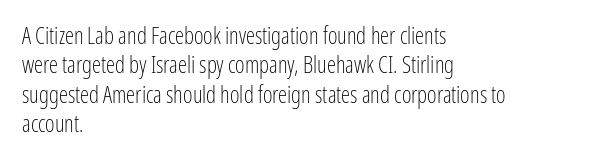
Q: Is the text bold? A: No.
Q: Is the text italic (slanted)? A: No, it is upright.
Q: Is the text underlined? A: No.
Q: How is the paragraph aligned? A: Left-aligned.
Q: Is the spacing between letters normal or unusually wide? A: Normal.
Q: Is the spacing between lines tight, normal or loose? A: Normal.
